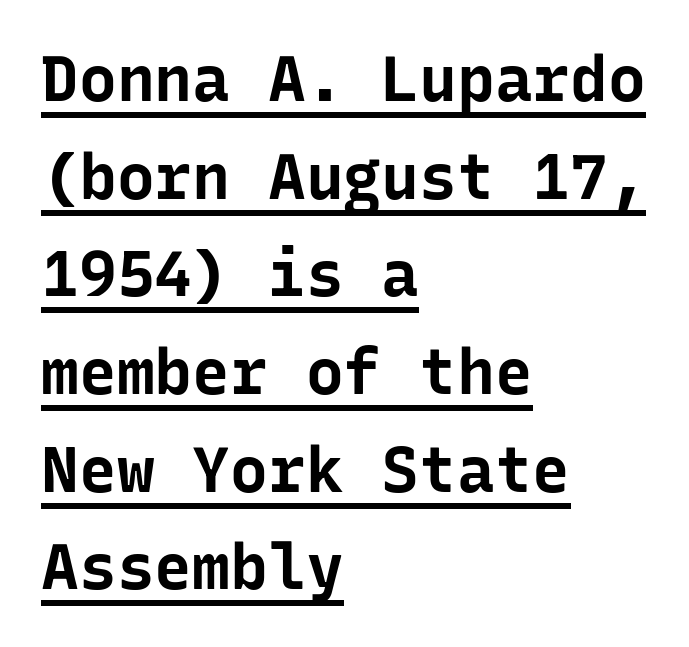
Evenly set lines give the paragraph a standard silhouette. It's the straight-up-and-down kind of type. To sum up the face: it is a sans, with no serifs. The rendering uses the underline text-decoration. Honestly, the letter spacing is just normal — you wouldn't notice it. Heavy, bold letterforms.
